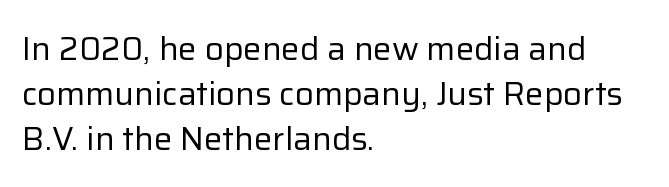
Q: Is the text bold? A: No.
Q: Is the text italic (slanted)? A: No, it is upright.
Q: Is the typeface a serif or a sans-serif typeface? A: Sans-serif.
Q: Is the text underlined? A: No.
Q: How is the paragraph aligned? A: Left-aligned.
Q: Is the spacing between letters normal or unusually wide? A: Normal.
Q: Is the spacing between lines tight, normal or loose? A: Normal.
Q: Width (condensed, normal, or wide)? A: Normal.
Q: Stroke contrast? A: Low.
Q: x-height? A: Medium.
Q: Monospaced? A: No.
